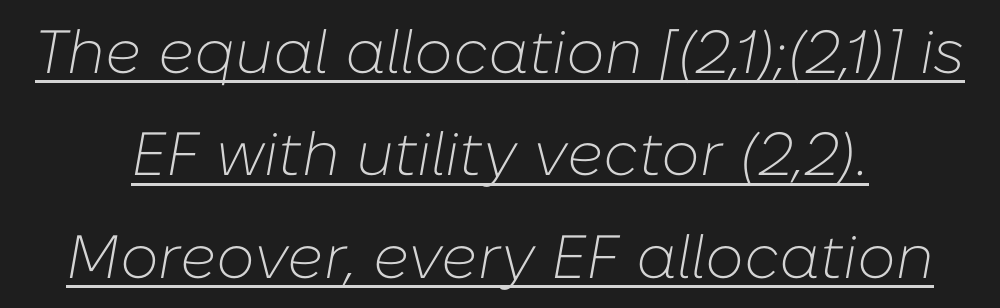
The image shows 61 px light type, italic (leaning right); set centered, normal line spacing (1.68x), normal letter spacing, underlined; low stroke contrast and a medium x-height.
